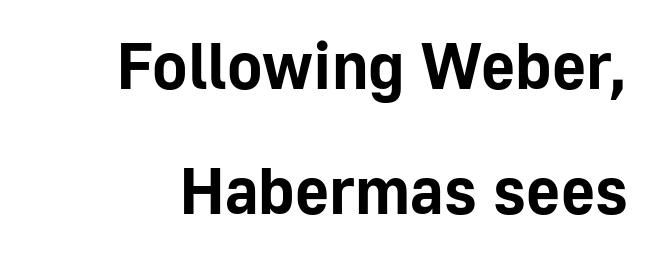
The image shows 66 px bold sans-serif type, upright; set right-aligned, loose line spacing (1.9x), normal letter spacing, not underlined; low stroke contrast and a medium x-height.
